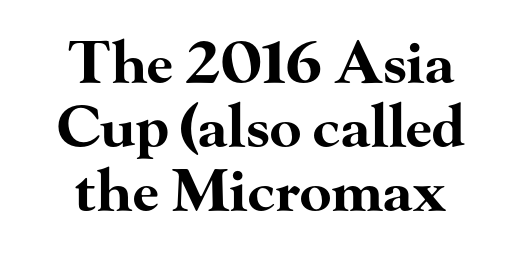
The passage shown is not underscored anywhere. You could barely slide anything between these rows. The passage is arranged like a title page — every line centered. The letters stand upright; this is a roman face. The face used here is proportionally spaced, like ordinary book or web type. Spacing between characters is what you'd get straight out of the box.
